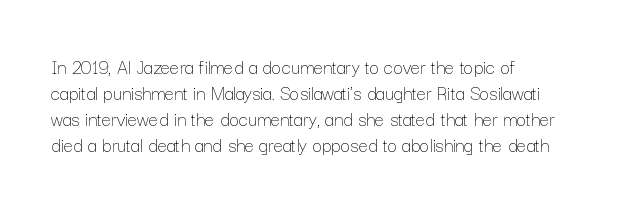
The typography opts for an upright posture over an oblique one. Unmarked baselines from the first word to the last. Students, note that the glyphs here touch the page at normal intervals. Which margin do the lines hug? The left one — the right edge is uneven. The typesetting does not lean heavy: it is not bold.
